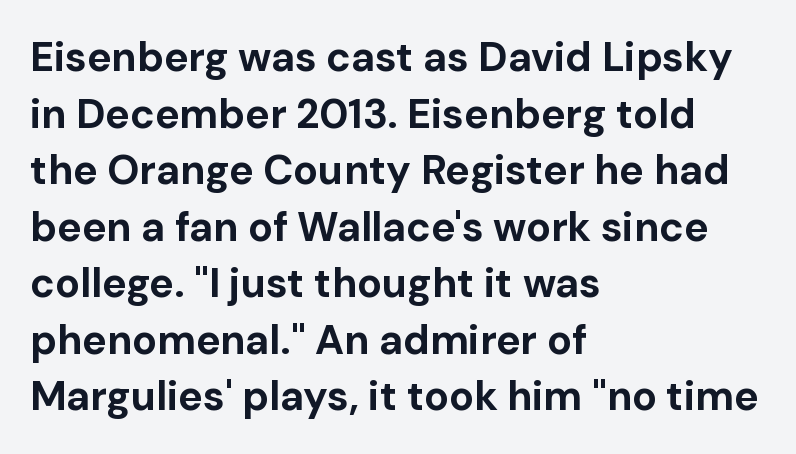
{"serif": "no", "italic": "no", "bold": "yes", "weight": "bold", "width": "normal", "stroke_contrast": "low", "x_height": "medium", "monospaced": "no", "underline": "no", "align": "left", "line_spacing": "normal", "line_spacing_ratio": 1.38, "letter_spacing": "normal", "letter_spacing_em": 0.0, "glyph_px": 41}
